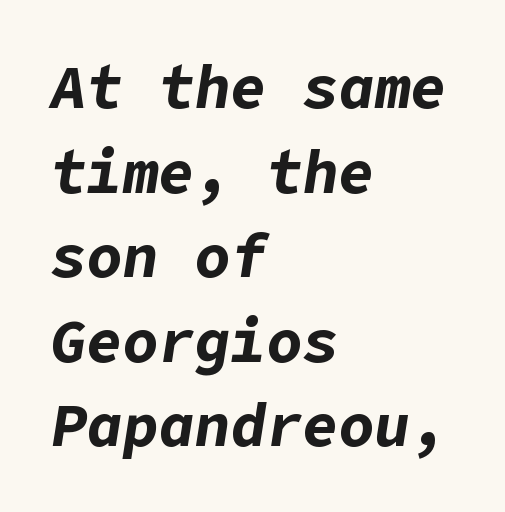
Q: Is the text bold? A: Yes.
Q: Is the text italic (slanted)? A: Yes, it leans right by about 9 degrees.
Q: Is the text underlined? A: No.
Q: How is the paragraph aligned? A: Left-aligned.
Q: Is the spacing between letters normal or unusually wide? A: Normal.
Q: Is the spacing between lines tight, normal or loose? A: Normal.
Q: Width (condensed, normal, or wide)? A: Normal.
Q: Stroke contrast? A: Low.
Q: x-height? A: Medium.
